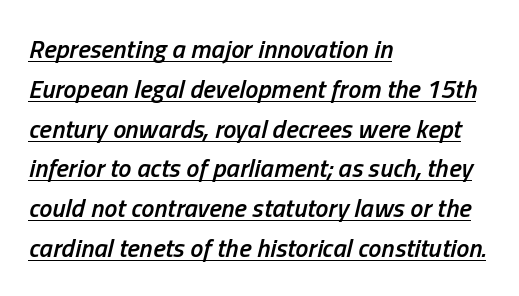
The image shows 26 px text type, italic (leaning right); set left-aligned, normal line spacing (1.53x), normal letter spacing, underlined.
